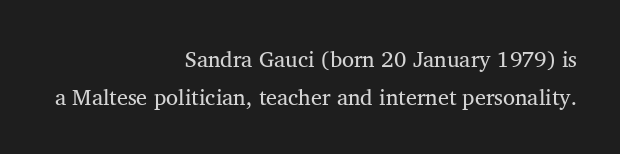
{"italic": "no", "bold": "no", "underline": "no", "align": "right", "line_spacing_ratio": 1.72, "letter_spacing": "normal", "letter_spacing_em": 0.0, "glyph_px": 22}
